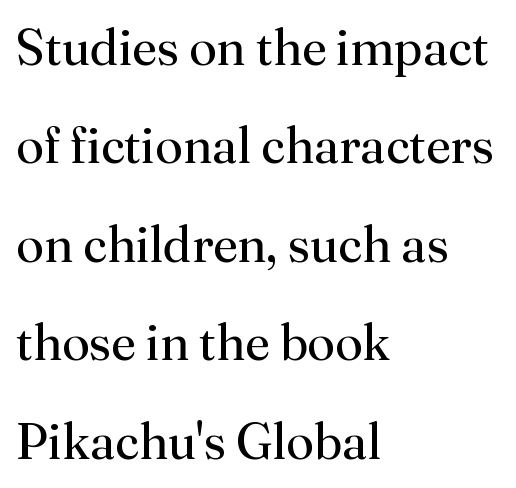
Q: Is the text bold? A: No.
Q: Is the text italic (slanted)? A: No, it is upright.
Q: Is the typeface a serif or a sans-serif typeface? A: Serif.
Q: Is the text underlined? A: No.
Q: How is the paragraph aligned? A: Left-aligned.
Q: Is the spacing between letters normal or unusually wide? A: Normal.
Q: Is the spacing between lines tight, normal or loose? A: Loose.
Q: Width (condensed, normal, or wide)? A: Normal.
Q: Stroke contrast? A: Medium.
Q: x-height? A: Small.
Q: Monospaced? A: No.
